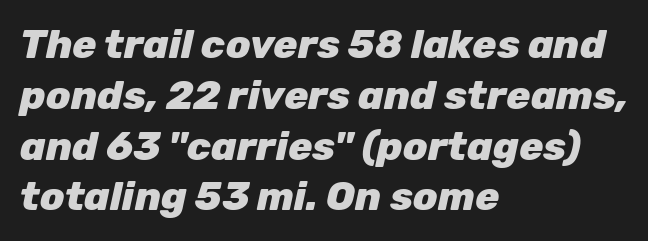
Type without underlining. Weight: bold. How would I describe the line gaps? Plain and ordinary. Does extra space separate the letters? No, they use regular spacing.
